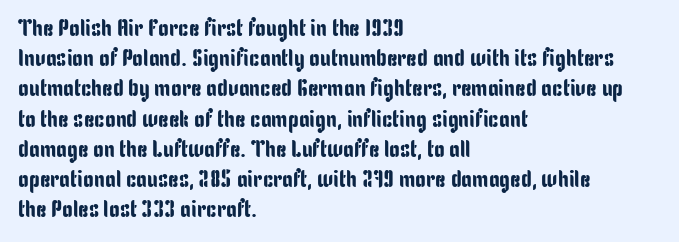
The image shows 24 px text type, upright; set left-aligned, normal line spacing (1.26x), normal letter spacing, not underlined.
